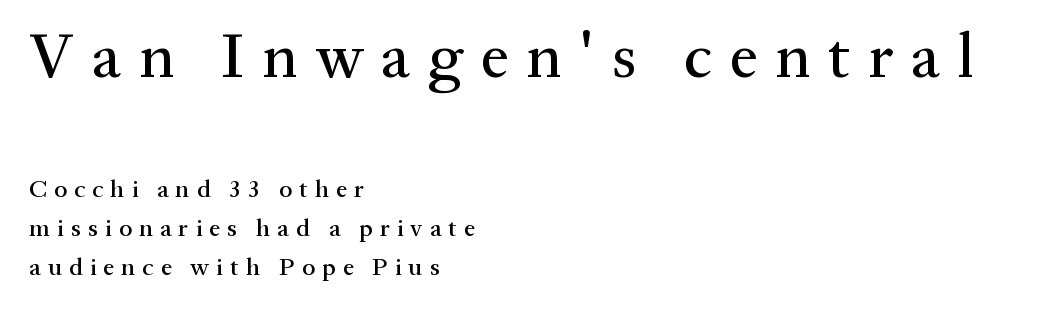
Q: Is the text italic (slanted)? A: No, it is upright.
Q: Is the typeface a serif or a sans-serif typeface? A: Serif.
Q: Is the text underlined? A: No.
Q: How is the paragraph aligned? A: Left-aligned.
Q: Is the spacing between letters normal or unusually wide? A: Unusually wide.
Q: Is the spacing between lines tight, normal or loose? A: Normal.
Q: Which block of text is set in a larger size, the first (top) or the second (bottom)? A: The first (top) one.
Q: Width (condensed, normal, or wide)? A: Normal.
Q: Stroke contrast? A: Medium.
Q: x-height? A: Medium.
Q: Monospaced? A: No.
